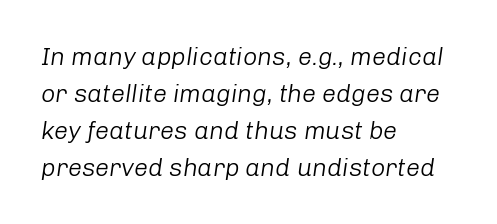
This sample uses an oblique cut, with every glyph tilted off the vertical. In terms of letterspacing, this is plain default setting. A classic flush-left, rag-right setting is used for this passage. Compared with typical paragraphs, the rows here are spaced about the same. A bare baseline throughout the passage. Weight: in the light-to-regular range.
